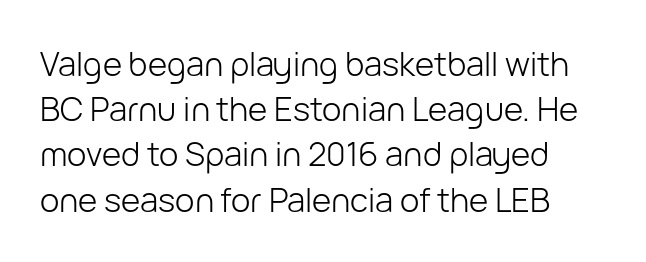
{"serif": "no", "italic": "no", "bold": "no", "weight": "light", "width": "normal", "stroke_contrast": "low", "x_height": "medium", "monospaced": "no", "underline": "no", "align": "left", "line_spacing": "normal", "line_spacing_ratio": 1.37, "letter_spacing": "normal", "letter_spacing_em": 0.0, "glyph_px": 33}
